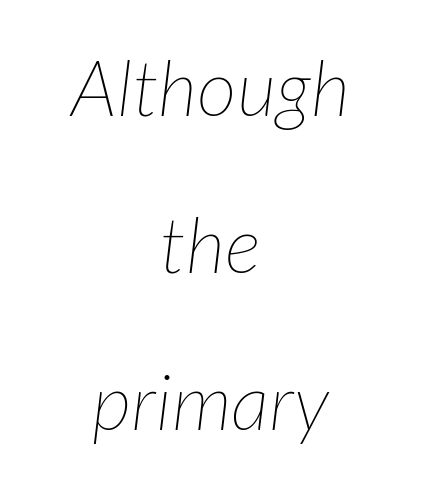
{"italic": "yes", "lean": "right", "slant_degrees": 7, "bold": "no", "weight": "thin", "width": "normal", "stroke_contrast": "low", "x_height": "medium", "monospaced": "no", "underline": "no", "align": "center", "line_spacing": "loose", "line_spacing_ratio": 2.04, "letter_spacing": "normal", "letter_spacing_em": 0.0, "glyph_px": 77}
